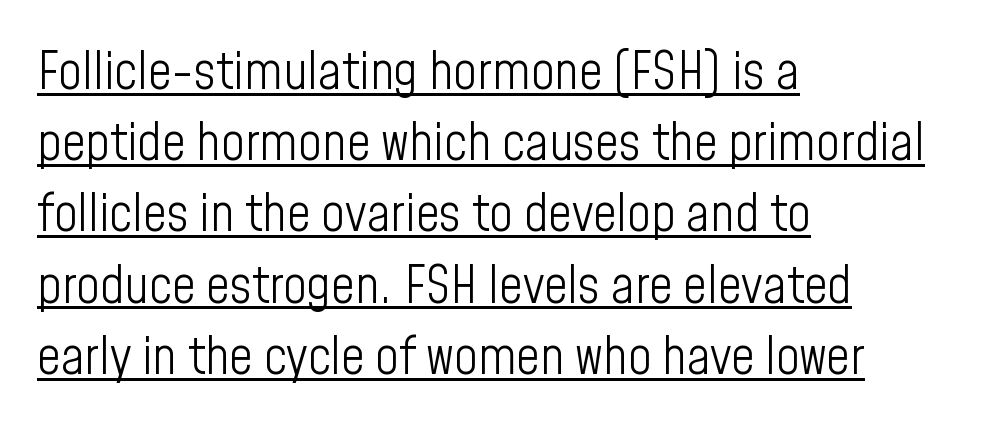
Q: Is the text bold? A: No.
Q: Is the text italic (slanted)? A: No, it is upright.
Q: Is the typeface a serif or a sans-serif typeface? A: Sans-serif.
Q: Is the text underlined? A: Yes.
Q: How is the paragraph aligned? A: Left-aligned.
Q: Is the spacing between letters normal or unusually wide? A: Normal.
Q: Is the spacing between lines tight, normal or loose? A: Normal.
Q: Width (condensed, normal, or wide)? A: Condensed.
Q: Stroke contrast? A: Low.
Q: x-height? A: Medium.
Q: Monospaced? A: No.
